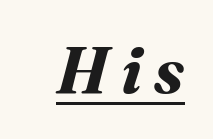
You can see a thin bar hugging the bottom of the glyphs. Here the designer chose a conventional face with non-uniform glyph widths. The rendering uses a bold face; every stroke is thick and dark.
